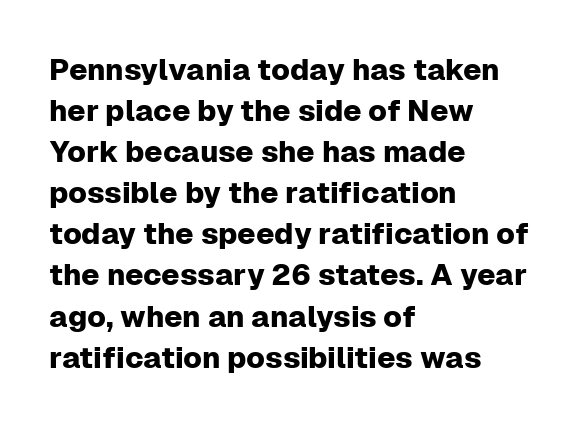
The image shows 30 px sans-serif type, upright; set left-aligned, normal line spacing (1.37x), normal letter spacing, not underlined; low stroke contrast and a medium x-height.
